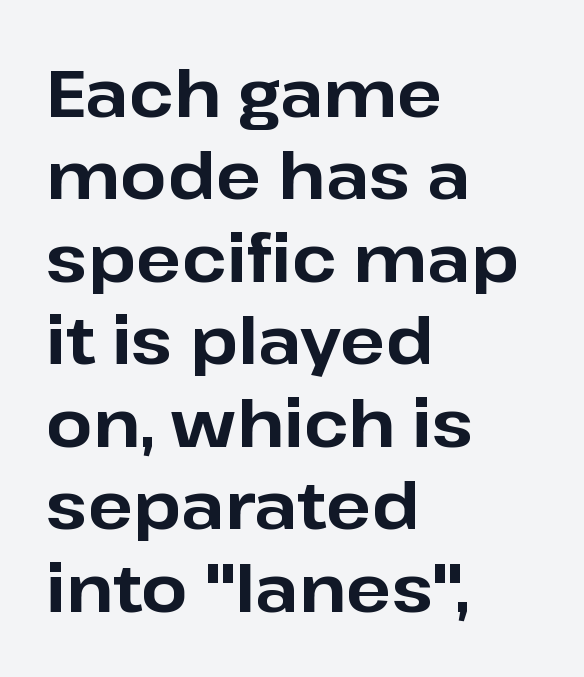
The image shows 66 px bold sans-serif type, upright; set left-aligned, normal line spacing (1.25x), normal letter spacing, not underlined; low stroke contrast and a medium x-height.
